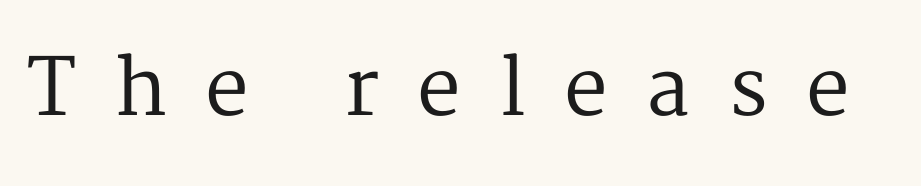
The image shows 78 px regular-weight serif type, upright; set unusually wide letter spacing (+0.49 em), not underlined; medium stroke contrast and a medium x-height.
